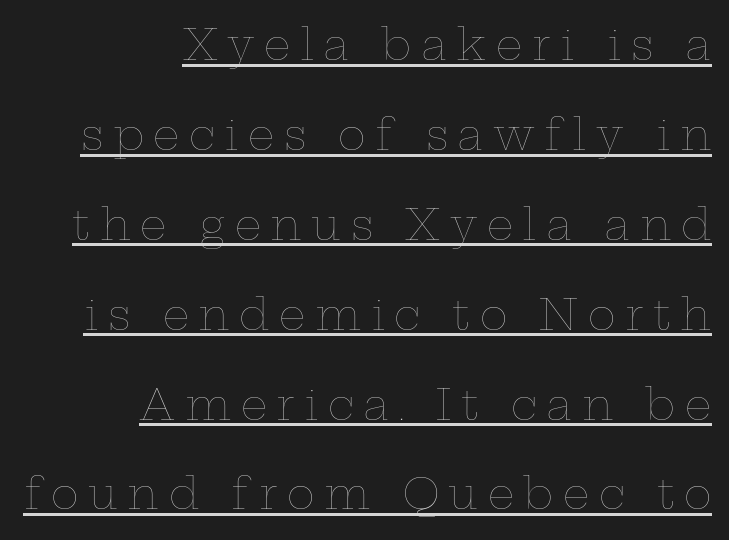
Q: Is the text bold? A: No.
Q: Is the text italic (slanted)? A: No, it is upright.
Q: Is the text underlined? A: Yes.
Q: How is the paragraph aligned? A: Right-aligned.
Q: Is the spacing between letters normal or unusually wide? A: Unusually wide.
Q: Is the spacing between lines tight, normal or loose? A: Loose.
Q: Width (condensed, normal, or wide)? A: Wide.
Q: Stroke contrast? A: Low.
Q: x-height? A: Medium.
Q: Monospaced? A: No.
